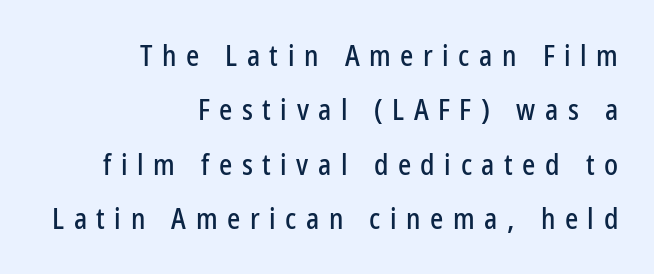
The image shows 28 px condensed sans-serif type, upright; set right-aligned, loose line spacing (1.94x), unusually wide letter spacing (+0.34 em), not underlined; low stroke contrast and a medium x-height.
